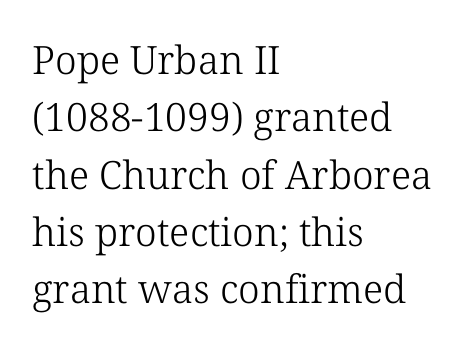
Q: Is the text bold? A: No.
Q: Is the text italic (slanted)? A: No, it is upright.
Q: Is the typeface a serif or a sans-serif typeface? A: Serif.
Q: Is the text underlined? A: No.
Q: How is the paragraph aligned? A: Left-aligned.
Q: Is the spacing between letters normal or unusually wide? A: Normal.
Q: Is the spacing between lines tight, normal or loose? A: Normal.
Q: Width (condensed, normal, or wide)? A: Normal.
Q: Stroke contrast? A: Low.
Q: x-height? A: Medium.
Q: Monospaced? A: No.
